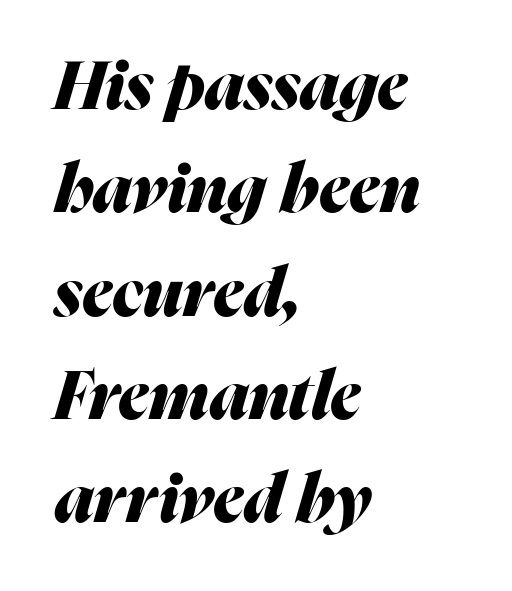
The image shows 68 px heavy type, italic (leaning right); set left-aligned, normal line spacing (1.52x), normal letter spacing, not underlined; medium stroke contrast and a medium x-height.
